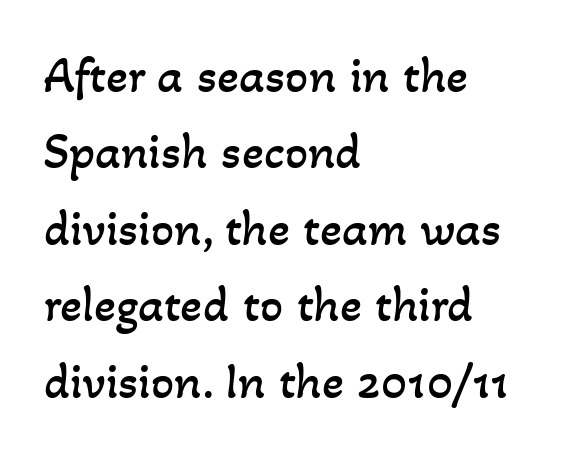
Beneath every word, the page is bare. Visually the block forms a straight wall on the left and a jagged coastline on the right. Weight: in the light-to-regular range. Proportional: the letters do not fall into vertical columns. Horizontal bands of white between lines are of average thickness.
